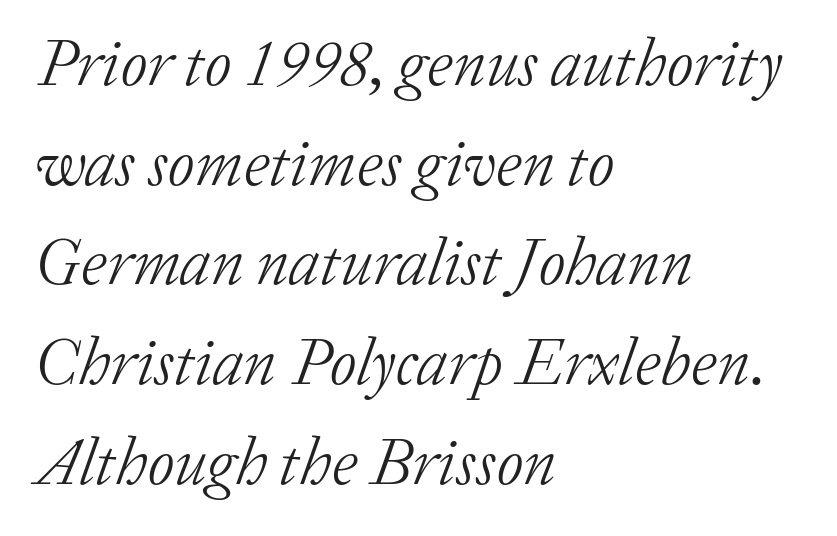
The type is set solid horizontally, with unmodified tracking. Lines of text with bare space underneath. Students, observe: this is what conventionally led text looks like. The setting favours the left margin, as ordinary paragraphs usually do.
